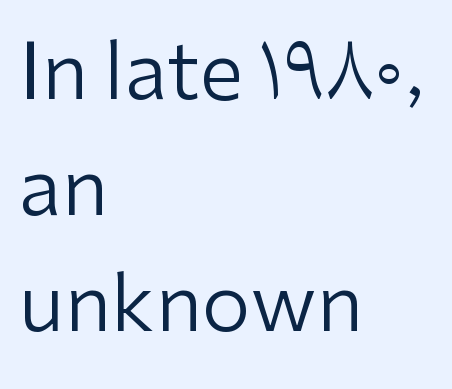
The typesetting does not lean heavy: it is not bold. The specimen reads as upright at a glance. The block of text has a typical density, with ordinary space between rows. Each row of text sits above clean, open space. Short note: letters normally spaced.
